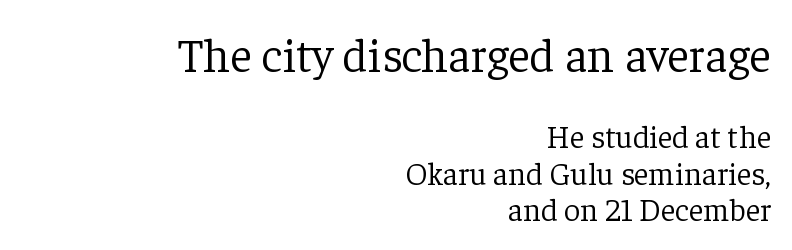
The image shows 48 px light serif type, upright; set right-aligned, tight line spacing (1.14x), normal letter spacing, not underlined; the first (top) block is 1.5x larger; low stroke contrast and a medium x-height.
